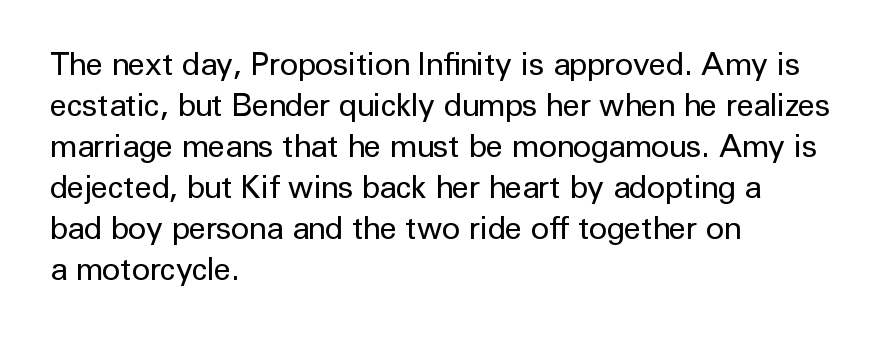
{"serif": "no", "italic": "no", "bold": "no", "weight": "regular", "width": "normal", "stroke_contrast": "low", "x_height": "medium", "monospaced": "no", "underline": "no", "align": "left", "line_spacing": "normal", "line_spacing_ratio": 1.32, "letter_spacing": "normal", "letter_spacing_em": 0.0, "glyph_px": 31}
